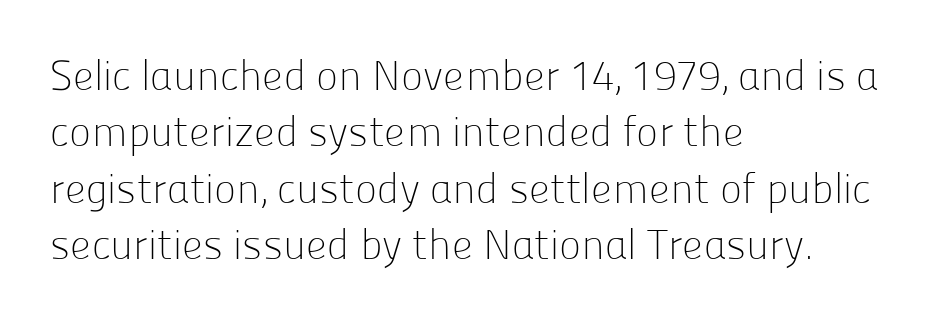
The image shows 42 px light sans-serif type, upright; set left-aligned, normal line spacing (1.34x), normal letter spacing, not underlined; low stroke contrast and a medium x-height.
